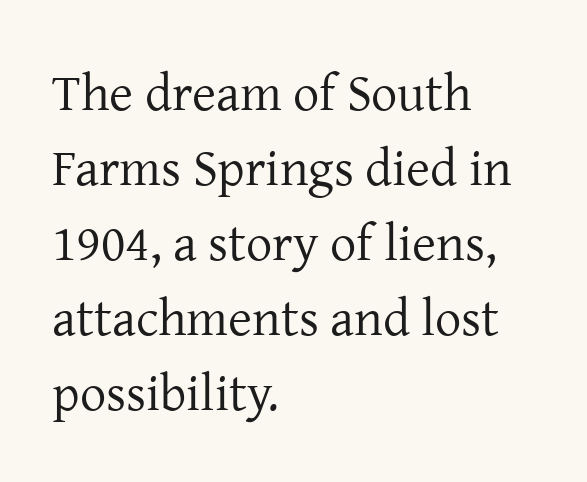
{"serif": "yes", "italic": "no", "bold": "no", "weight": "regular", "width": "normal", "stroke_contrast": "low", "x_height": "medium", "monospaced": "no", "underline": "no", "align": "left", "line_spacing": "normal", "line_spacing_ratio": 1.44, "letter_spacing": "normal", "letter_spacing_em": 0.0, "glyph_px": 52}
